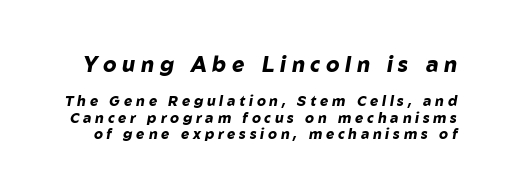
{"italic": "yes", "lean": "right", "slant_degrees": 10, "bold": "yes", "underline": "no", "line_spacing_ratio": 1.17, "letter_spacing": "wide", "letter_spacing_em": 0.27, "larger_block": "first", "size_ratio": 1.5, "glyph_px": 21}
